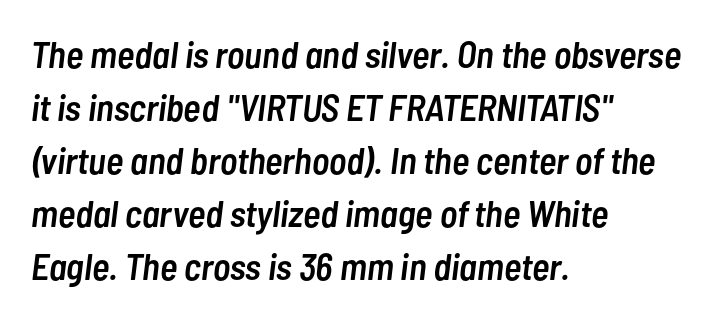
{"italic": "yes", "lean": "right", "slant_degrees": 7, "bold": "semi", "weight": "semibold", "width": "condensed", "stroke_contrast": "low", "x_height": "medium", "monospaced": "no", "underline": "no", "align": "left", "line_spacing": "normal", "line_spacing_ratio": 1.43, "letter_spacing": "normal", "letter_spacing_em": 0.0, "glyph_px": 37}
